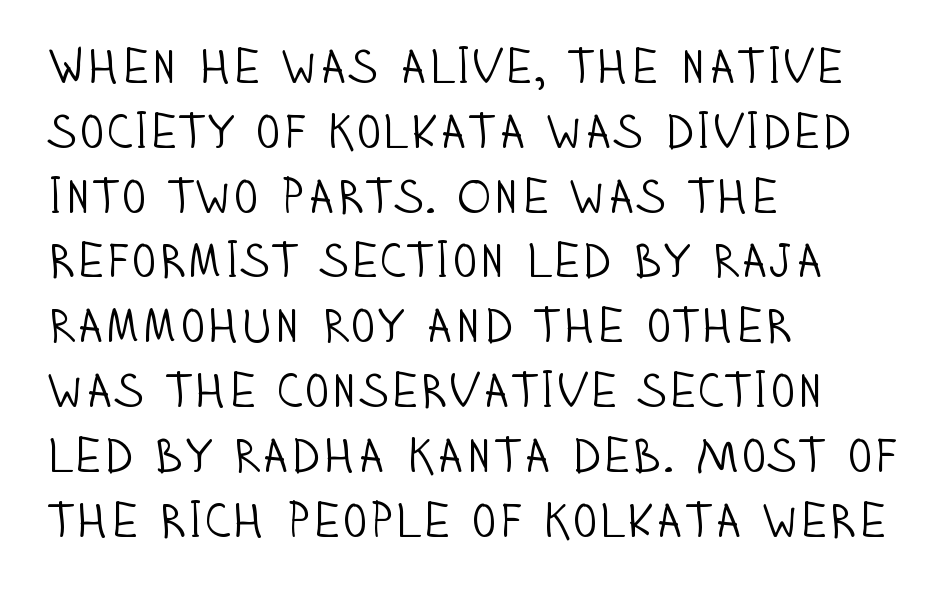
Q: Is the text bold? A: No.
Q: Is the text italic (slanted)? A: No, it is upright.
Q: Is the typeface a serif or a sans-serif typeface? A: Sans-serif.
Q: Is the text underlined? A: No.
Q: How is the paragraph aligned? A: Left-aligned.
Q: Is the spacing between letters normal or unusually wide? A: Normal.
Q: Is the spacing between lines tight, normal or loose? A: Normal.
Q: Width (condensed, normal, or wide)? A: Condensed.
Q: Stroke contrast? A: Low.
Q: x-height? A: Large.
Q: Monospaced? A: No.
